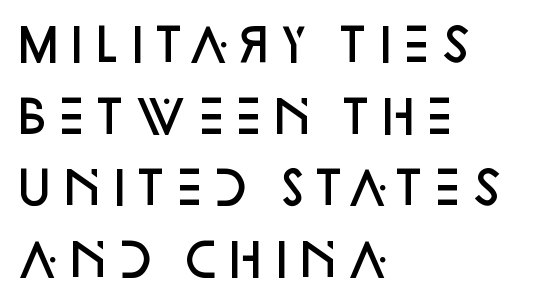
{"serif": "no", "italic": "no", "bold": "semi", "weight": "semibold", "width": "normal", "stroke_contrast": "low", "x_height": "large", "monospaced": "no", "underline": "no", "align": "left", "line_spacing": "normal", "line_spacing_ratio": 1.59, "letter_spacing": "normal", "letter_spacing_em": 0.0, "glyph_px": 45}
